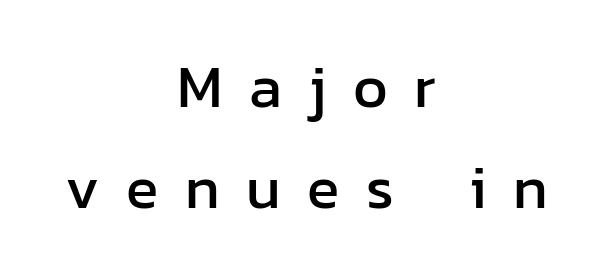
Q: Is the text italic (slanted)? A: No, it is upright.
Q: Is the typeface a serif or a sans-serif typeface? A: Sans-serif.
Q: Is the text underlined? A: No.
Q: How is the paragraph aligned? A: Centered.
Q: Is the spacing between letters normal or unusually wide? A: Unusually wide.
Q: Is the spacing between lines tight, normal or loose? A: Normal.
Q: Width (condensed, normal, or wide)? A: Normal.
Q: Stroke contrast? A: Low.
Q: x-height? A: Medium.
Q: Monospaced? A: No.
